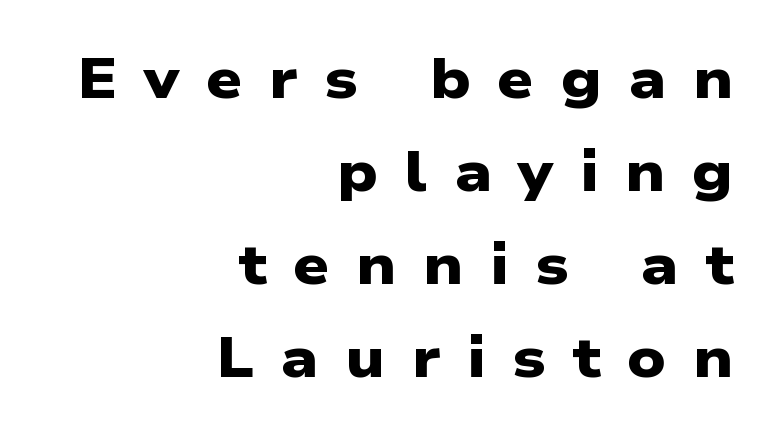
Here the glyphs are tracked loosely, breaking word shapes into spaced letters. Do the characters align in a grid? No, the font is proportional. The glyphs in this specimen are sans serif. Typeset ragged left — the right edge is the straight one. Lines of text with bare space underneath.
